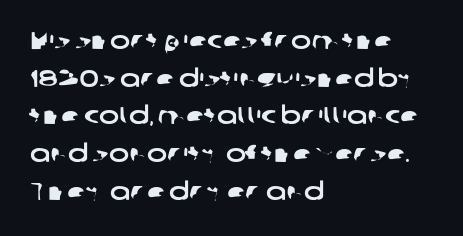
Q: Is the text underlined? A: No.
Q: How is the paragraph aligned? A: Left-aligned.
Q: Is the spacing between letters normal or unusually wide? A: Normal.
Q: Is the spacing between lines tight, normal or loose? A: Normal.
